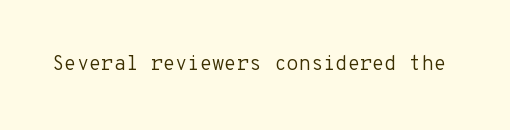
{"italic": "no", "bold": "no", "underline": "no", "letter_spacing": "normal", "letter_spacing_em": 0.0, "glyph_px": 20}
